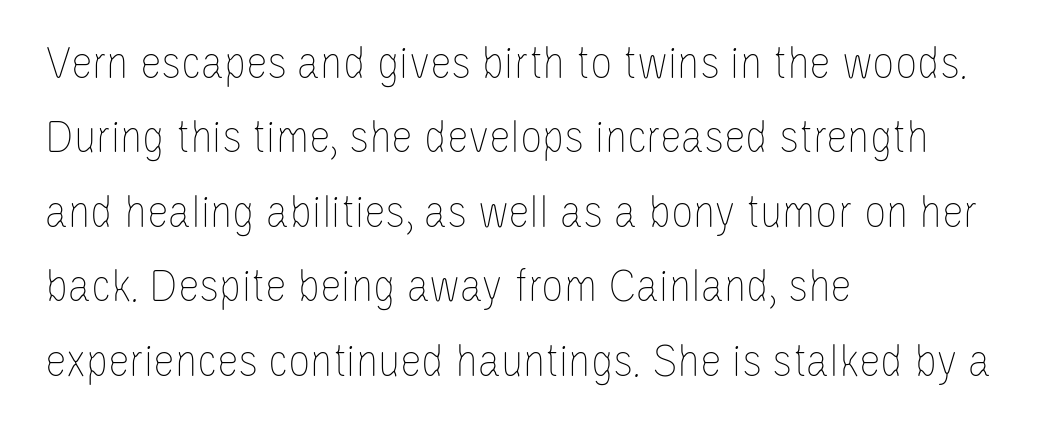
The strip under each line holds only bare page. A roman cut, with each character standing at attention. Horizontally, the lines are justified to the leading edge only. The font is comparable to plain body text, perhaps lighter.
